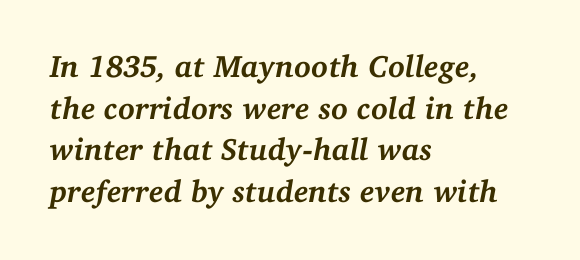
Q: Is the text bold? A: Yes.
Q: Is the text italic (slanted)? A: Yes, it leans right by about 11 degrees.
Q: Is the typeface a serif or a sans-serif typeface? A: Serif.
Q: Is the text underlined? A: No.
Q: How is the paragraph aligned? A: Left-aligned.
Q: Is the spacing between letters normal or unusually wide? A: Normal.
Q: Is the spacing between lines tight, normal or loose? A: Normal.
Q: Width (condensed, normal, or wide)? A: Normal.
Q: Stroke contrast? A: Medium.
Q: x-height? A: Medium.
Q: Monospaced? A: No.
